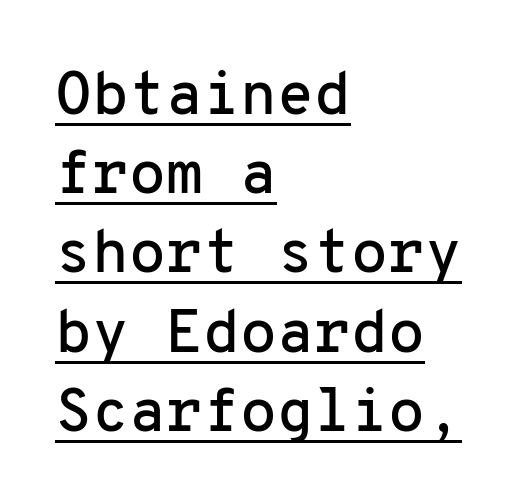
Q: Is the text italic (slanted)? A: No, it is upright.
Q: Is the typeface a serif or a sans-serif typeface? A: Sans-serif.
Q: Is the text underlined? A: Yes.
Q: How is the paragraph aligned? A: Left-aligned.
Q: Is the spacing between letters normal or unusually wide? A: Normal.
Q: Is the spacing between lines tight, normal or loose? A: Normal.
Q: Width (condensed, normal, or wide)? A: Normal.
Q: Stroke contrast? A: Low.
Q: x-height? A: Medium.
Q: Monospaced? A: Yes.
